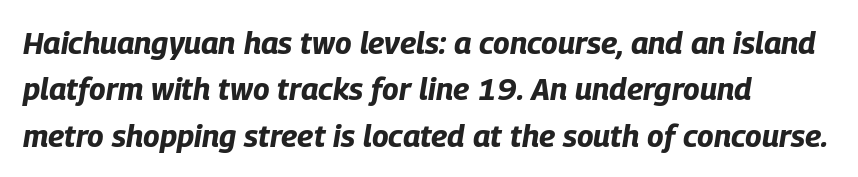
{"italic": "yes", "lean": "right", "slant_degrees": 9, "bold": "yes", "weight": "bold", "width": "condensed", "stroke_contrast": "low", "x_height": "large", "monospaced": "no", "underline": "no", "align": "left", "line_spacing": "normal", "line_spacing_ratio": 1.5, "letter_spacing": "normal", "letter_spacing_em": 0.0, "glyph_px": 31}
